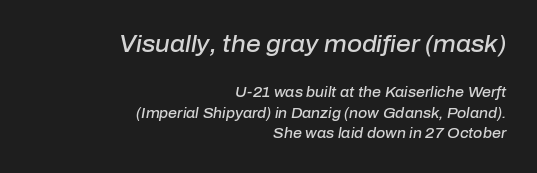
These lines are set flush right with a ragged left edge. Would a proofreader flag this as italicized? Yes. The sample has been set in demibold, a notch under bold. The space beneath each line is pristine and unruled. Between one letter and the next there's only the usual sliver of space. Horizontal bands of white between lines are of average thickness.
